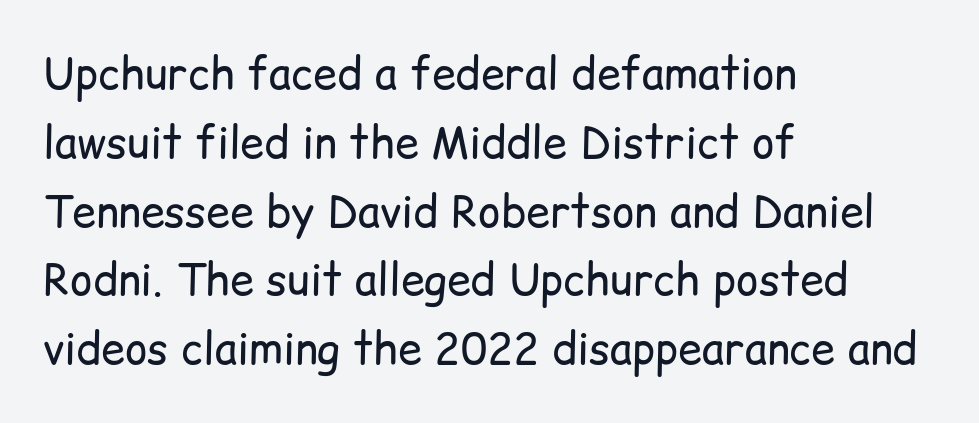
Q: Is the text bold? A: No.
Q: Is the text italic (slanted)? A: No, it is upright.
Q: Is the typeface a serif or a sans-serif typeface? A: Sans-serif.
Q: Is the text underlined? A: No.
Q: How is the paragraph aligned? A: Left-aligned.
Q: Is the spacing between letters normal or unusually wide? A: Normal.
Q: Is the spacing between lines tight, normal or loose? A: Normal.
Q: Width (condensed, normal, or wide)? A: Normal.
Q: Stroke contrast? A: Low.
Q: x-height? A: Medium.
Q: Monospaced? A: No.
